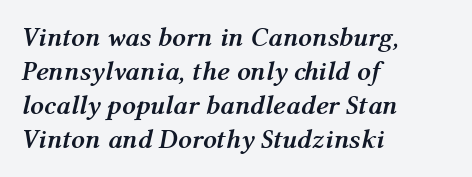
The image shows 27 px bold type, italic (leaning right); set left-aligned, normal line spacing (1.26x), normal letter spacing, not underlined.
